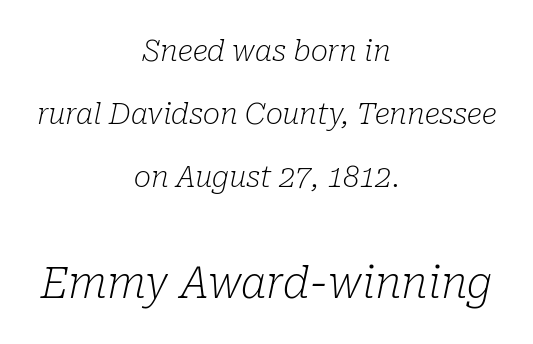
{"serif": "yes", "italic": "yes", "lean": "right", "slant_degrees": 10, "bold": "no", "weight": "light", "width": "normal", "stroke_contrast": "low", "x_height": "medium", "monospaced": "no", "underline": "no", "align": "center", "line_spacing": "loose", "line_spacing_ratio": 2.18, "letter_spacing": "normal", "letter_spacing_em": 0.0, "larger_block": "second", "size_ratio": 1.48, "glyph_px": 43}
